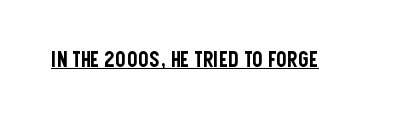
{"italic": "no", "underline": "yes", "letter_spacing": "normal", "letter_spacing_em": 0.0, "glyph_px": 21}
